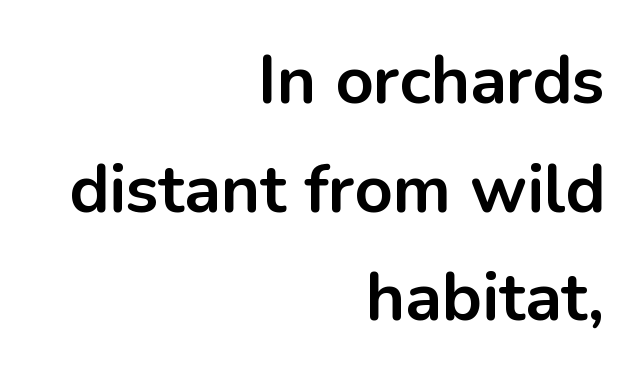
The image shows 67 px bold sans-serif type, upright; set right-aligned, normal line spacing (1.62x), normal letter spacing, not underlined; low stroke contrast and a medium x-height.
